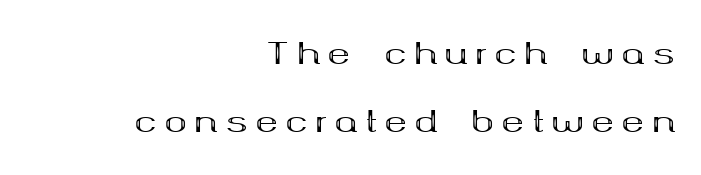
The passage shown is typed in a proportional face where columns would drift. Does the weight exceed regular? Yes, all the way to bold. The words here are not underlined. Each new line begins a long way beneath the previous one. Here the glyphs are tracked loosely, breaking word shapes into spaced letters.
